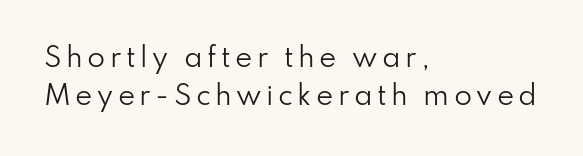
Anything drawn beneath the words? Only blank space. Stems and bowls with no extra thickness — not bold. The lines sit at an ordinary, default distance from one another. Horizontally, the lines are justified to the leading edge only. Ordinary non-slanted type is in use.
